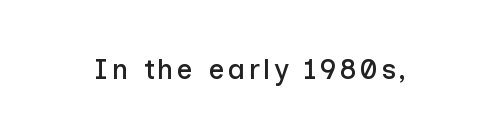
The image shows 28 px sans-serif type, upright; set not underlined; low stroke contrast and a medium x-height.
